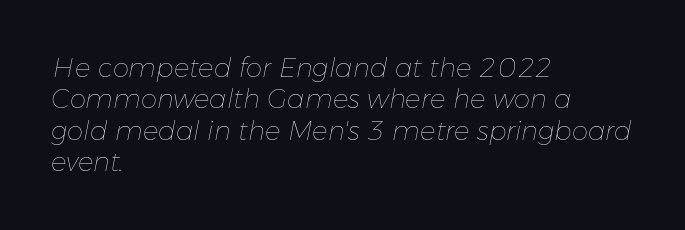
Nothing unusual about the tracking: characters are spaced as the font intends. The passage shown is not underscored anywhere. The strokes carry an ordinary text weight at most. Italic? Definitely — the glyphs are oblique.
